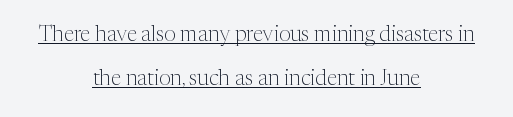
Compared with undecorated copy, this sample adds a rule below the words. Nobody touched the tracking dial on this one. Is this a heavy cut? Hardly; it is regular or lighter. The typography opts for an upright posture over an oblique one.
